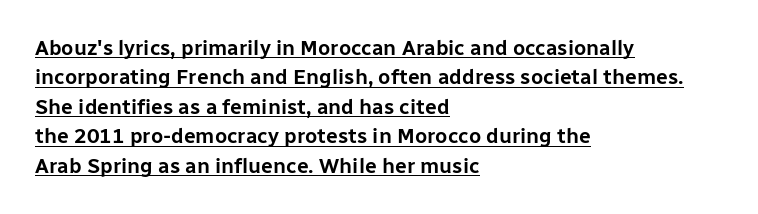
Q: Is the text italic (slanted)? A: No, it is upright.
Q: Is the text underlined? A: Yes.
Q: How is the paragraph aligned? A: Left-aligned.
Q: Is the spacing between letters normal or unusually wide? A: Normal.
Q: Is the spacing between lines tight, normal or loose? A: Normal.
